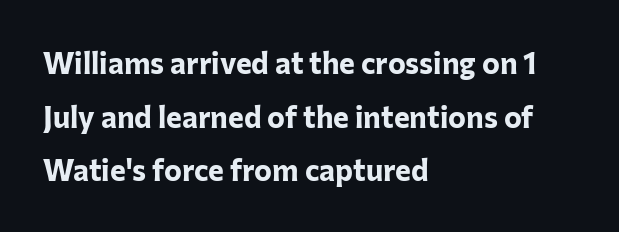
The image shows 30 px bold sans-serif type, upright; set left-aligned, line spacing 1.79x, normal letter spacing, not underlined; low stroke contrast and a medium x-height.
